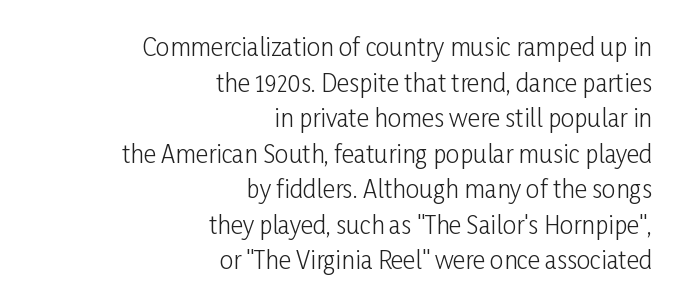
Italic? Not at all — the glyphs are vertical. Honestly, the letter spacing is just normal — you wouldn't notice it. Casual observation: everything's shoved over to the right. Is there much room between lines? A standard amount, neither cramped nor airy. Nobody drew a line under any word here. Weight: regular or lighter.
